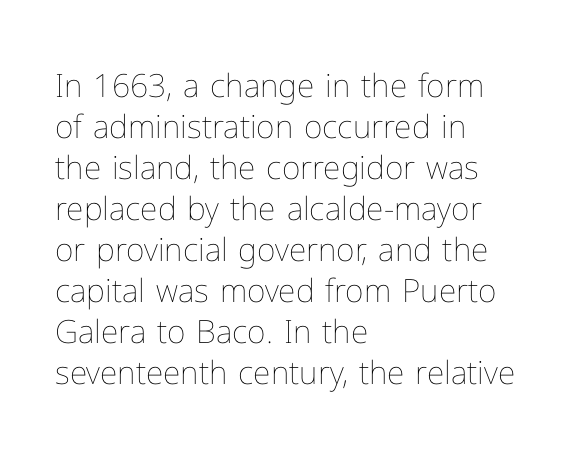
Q: Is the text bold? A: No.
Q: Is the text italic (slanted)? A: No, it is upright.
Q: Is the text underlined? A: No.
Q: How is the paragraph aligned? A: Left-aligned.
Q: Is the spacing between letters normal or unusually wide? A: Normal.
Q: Is the spacing between lines tight, normal or loose? A: Normal.
Q: Width (condensed, normal, or wide)? A: Normal.
Q: Stroke contrast? A: Low.
Q: x-height? A: Medium.
Q: Monospaced? A: No.
